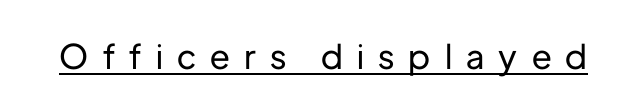
{"serif": "no", "italic": "no", "width": "normal", "stroke_contrast": "low", "x_height": "medium", "monospaced": "no", "underline": "yes", "letter_spacing": "wide", "letter_spacing_em": 0.42, "glyph_px": 34}
